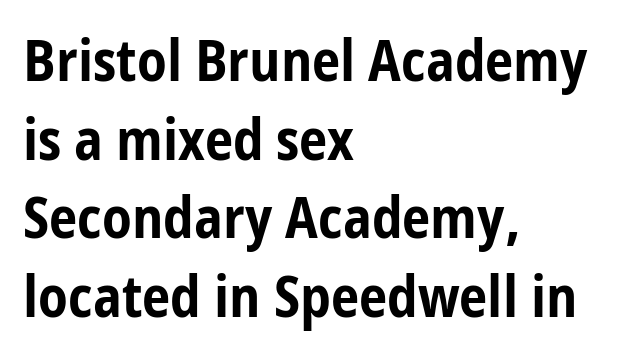
{"serif": "no", "italic": "no", "bold": "yes", "weight": "bold", "width": "condensed", "stroke_contrast": "low", "x_height": "medium", "monospaced": "no", "underline": "no", "align": "left", "line_spacing": "normal", "line_spacing_ratio": 1.38, "letter_spacing": "normal", "letter_spacing_em": 0.0, "glyph_px": 57}
